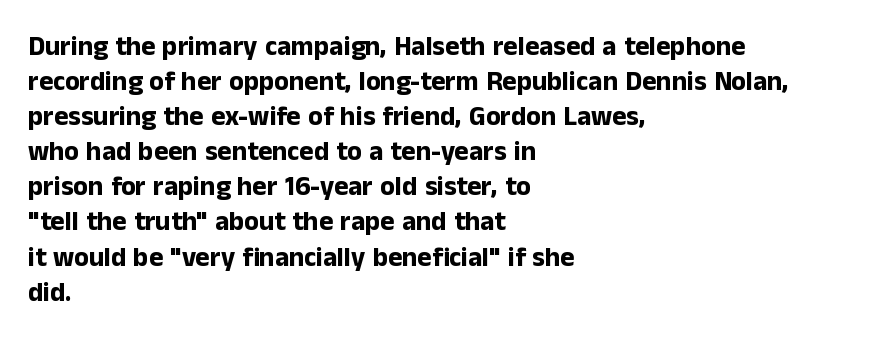
Is there much room between lines? A standard amount, neither cramped nor airy. Emphasis by weight is at full strength: bold. Each word holds together tightly as a unit, with standard inter-letter gaps. Rule under the text: the space is simply empty. Style check: upright. Does the copy run flush right? No — it runs flush left.
